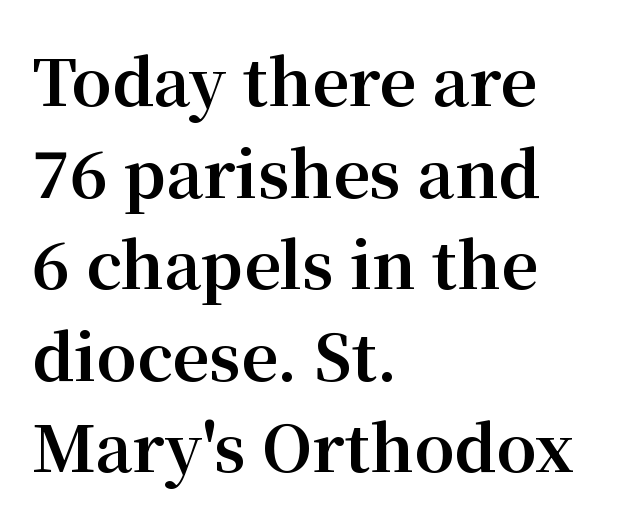
Q: Is the text bold? A: Yes.
Q: Is the text italic (slanted)? A: No, it is upright.
Q: Is the typeface a serif or a sans-serif typeface? A: Serif.
Q: Is the text underlined? A: No.
Q: How is the paragraph aligned? A: Left-aligned.
Q: Is the spacing between letters normal or unusually wide? A: Normal.
Q: Is the spacing between lines tight, normal or loose? A: Normal.
Q: Width (condensed, normal, or wide)? A: Normal.
Q: Stroke contrast? A: Medium.
Q: x-height? A: Medium.
Q: Monospaced? A: No.
